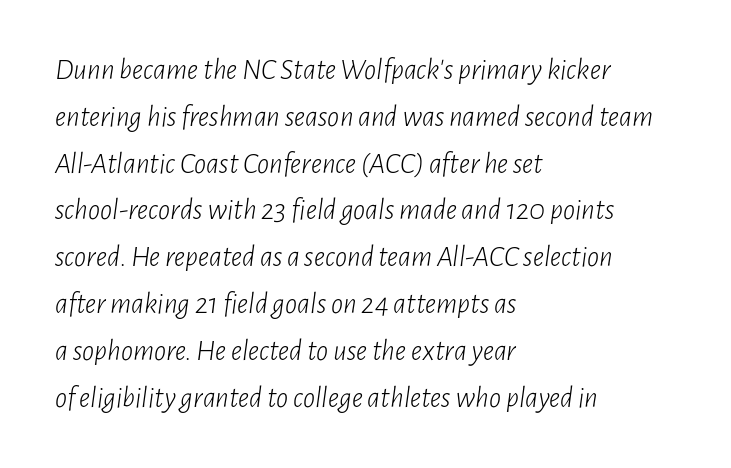
{"italic": "yes", "lean": "right", "slant_degrees": 7, "bold": "no", "weight": "light", "width": "condensed", "stroke_contrast": "low", "x_height": "medium", "monospaced": "no", "underline": "no", "align": "left", "line_spacing": "normal", "line_spacing_ratio": 1.56, "letter_spacing": "normal", "letter_spacing_em": 0.0, "glyph_px": 30}
